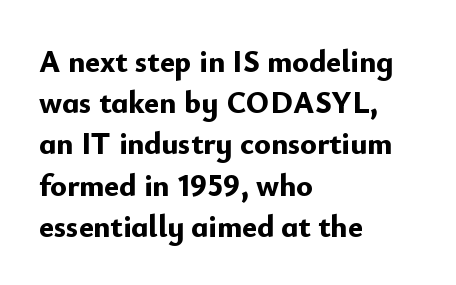
Q: Is the text bold? A: Yes.
Q: Is the text italic (slanted)? A: No, it is upright.
Q: Is the typeface a serif or a sans-serif typeface? A: Sans-serif.
Q: Is the text underlined? A: No.
Q: How is the paragraph aligned? A: Left-aligned.
Q: Is the spacing between letters normal or unusually wide? A: Normal.
Q: Is the spacing between lines tight, normal or loose? A: Normal.
Q: Width (condensed, normal, or wide)? A: Normal.
Q: Stroke contrast? A: Low.
Q: x-height? A: Small.
Q: Monospaced? A: No.
